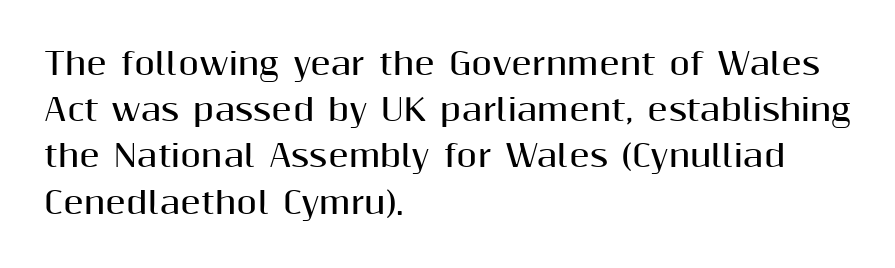
Q: Is the text bold? A: Yes.
Q: Is the text italic (slanted)? A: No, it is upright.
Q: Is the typeface a serif or a sans-serif typeface? A: Sans-serif.
Q: Is the text underlined? A: No.
Q: How is the paragraph aligned? A: Left-aligned.
Q: Is the spacing between letters normal or unusually wide? A: Normal.
Q: Is the spacing between lines tight, normal or loose? A: Normal.
Q: Width (condensed, normal, or wide)? A: Normal.
Q: Stroke contrast? A: Medium.
Q: x-height? A: Medium.
Q: Monospaced? A: No.
